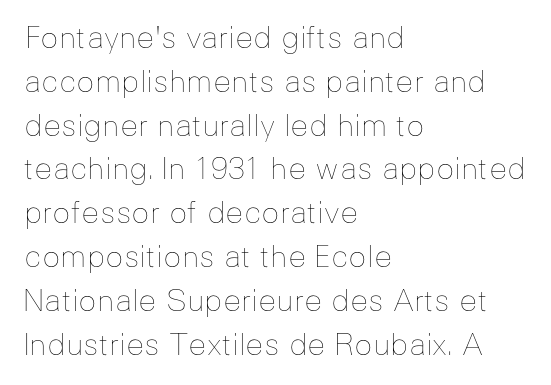
Q: Is the text bold? A: No.
Q: Is the text italic (slanted)? A: No, it is upright.
Q: Is the text underlined? A: No.
Q: How is the paragraph aligned? A: Left-aligned.
Q: Is the spacing between letters normal or unusually wide? A: Normal.
Q: Is the spacing between lines tight, normal or loose? A: Normal.
Q: Width (condensed, normal, or wide)? A: Normal.
Q: Stroke contrast? A: Low.
Q: x-height? A: Medium.
Q: Monospaced? A: No.
